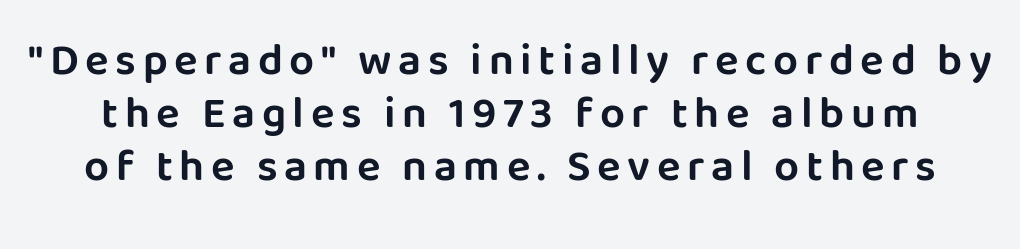
The image shows 44 px sans-serif type, upright; set line spacing 1.21x, not underlined; low stroke contrast and a large x-height.
